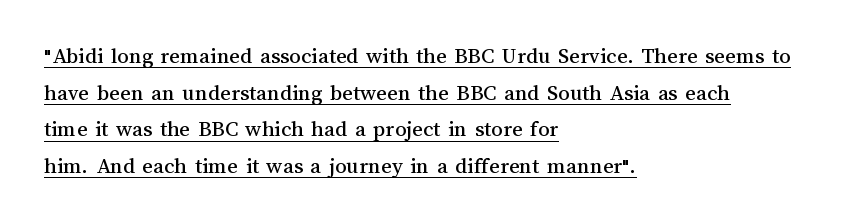
Q: Is the text italic (slanted)? A: No, it is upright.
Q: Is the text underlined? A: Yes.
Q: How is the paragraph aligned? A: Left-aligned.
Q: Is the spacing between letters normal or unusually wide? A: Normal.
Q: Is the spacing between lines tight, normal or loose? A: Normal.
